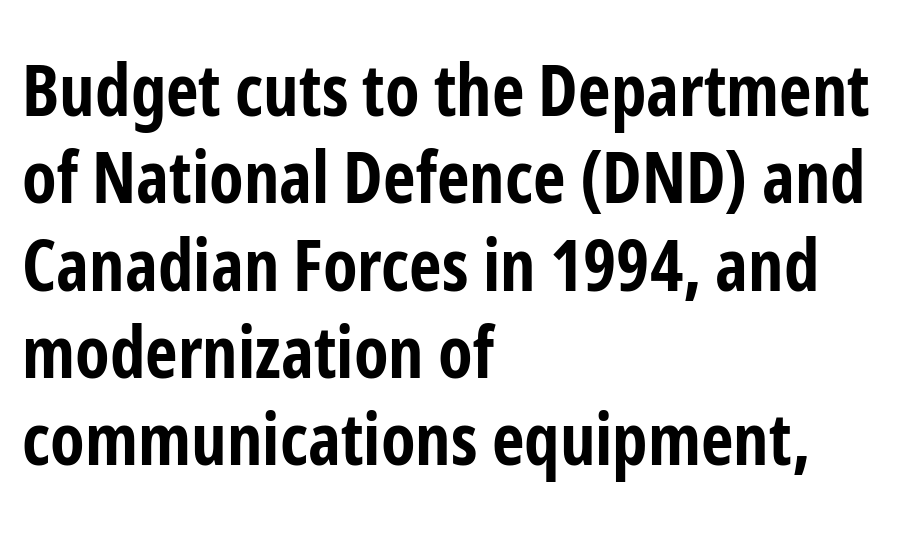
The passage shown has conventional tracking throughout. The letters advance in unequal steps, a hallmark of proportional type. Horizontal alignment here is leftward, the default for most running prose. Is the type bold? Yes — the strokes are clearly thick and heavy. Typographically, this falls in the sans-serif category. Style check: upright.
